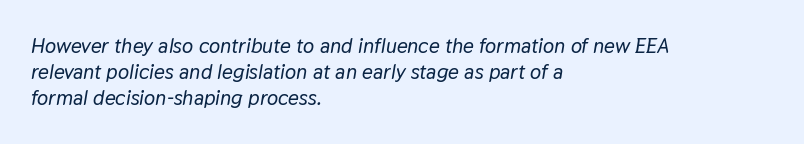
{"italic": "yes", "lean": "right", "slant_degrees": 9, "underline": "no", "align": "left", "line_spacing_ratio": 1.24, "letter_spacing": "normal", "letter_spacing_em": 0.0, "glyph_px": 21}
